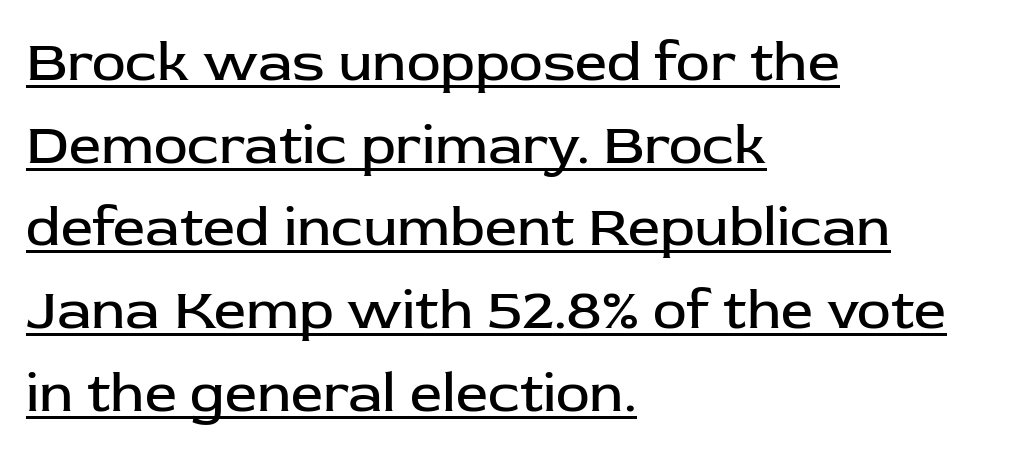
Q: Is the text bold? A: No.
Q: Is the text italic (slanted)? A: No, it is upright.
Q: Is the typeface a serif or a sans-serif typeface? A: Sans-serif.
Q: Is the text underlined? A: Yes.
Q: How is the paragraph aligned? A: Left-aligned.
Q: Is the spacing between letters normal or unusually wide? A: Normal.
Q: Is the spacing between lines tight, normal or loose? A: Normal.
Q: Width (condensed, normal, or wide)? A: Normal.
Q: Stroke contrast? A: Low.
Q: x-height? A: Medium.
Q: Monospaced? A: No.
